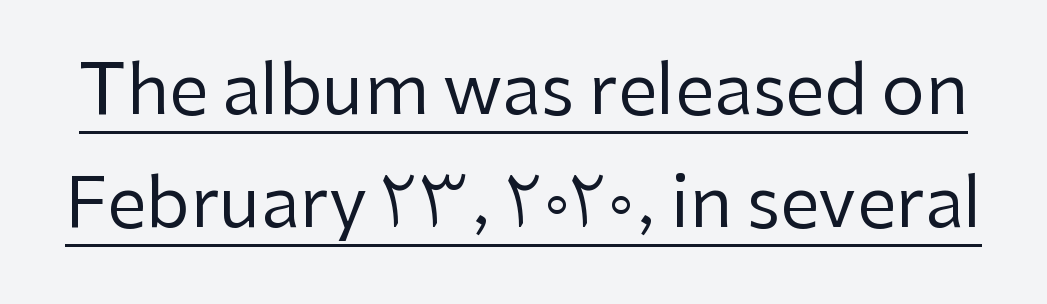
{"serif": "no", "italic": "no", "bold": "no", "weight": "regular", "width": "normal", "stroke_contrast": "low", "x_height": "medium", "monospaced": "no", "underline": "yes", "line_spacing": "normal", "line_spacing_ratio": 1.62, "letter_spacing": "normal", "letter_spacing_em": 0.0, "glyph_px": 70}
